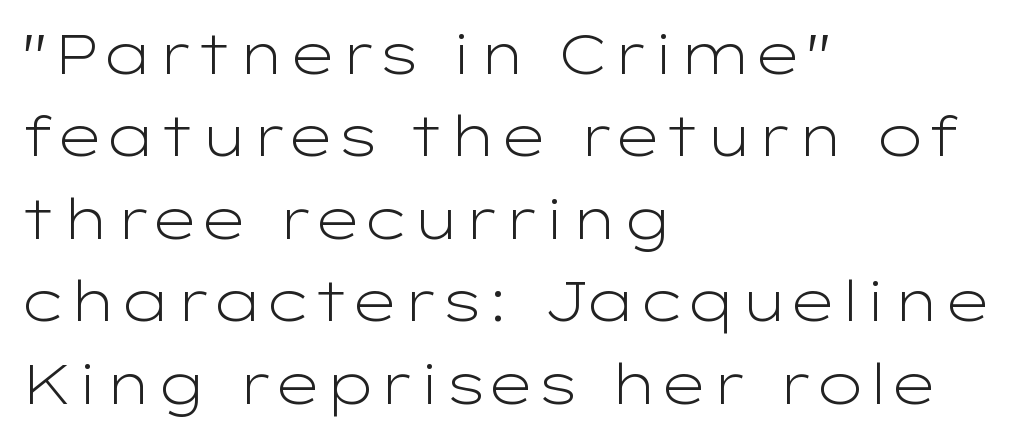
The image shows 55 px light, wide sans-serif type, upright; set left-aligned, normal line spacing (1.5x), normal letter spacing, not underlined; low stroke contrast and a medium x-height.
